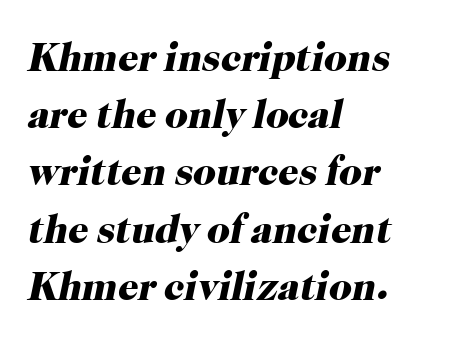
Q: Is the text bold? A: Yes.
Q: Is the text italic (slanted)? A: Yes, it leans right by about 12 degrees.
Q: Is the typeface a serif or a sans-serif typeface? A: Serif.
Q: Is the text underlined? A: No.
Q: How is the paragraph aligned? A: Left-aligned.
Q: Is the spacing between letters normal or unusually wide? A: Normal.
Q: Is the spacing between lines tight, normal or loose? A: Normal.
Q: Width (condensed, normal, or wide)? A: Normal.
Q: Stroke contrast? A: High.
Q: x-height? A: Medium.
Q: Monospaced? A: No.
